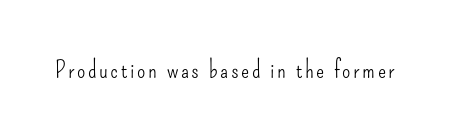
Q: Is the text bold? A: No.
Q: Is the text italic (slanted)? A: No, it is upright.
Q: Is the text underlined? A: No.
